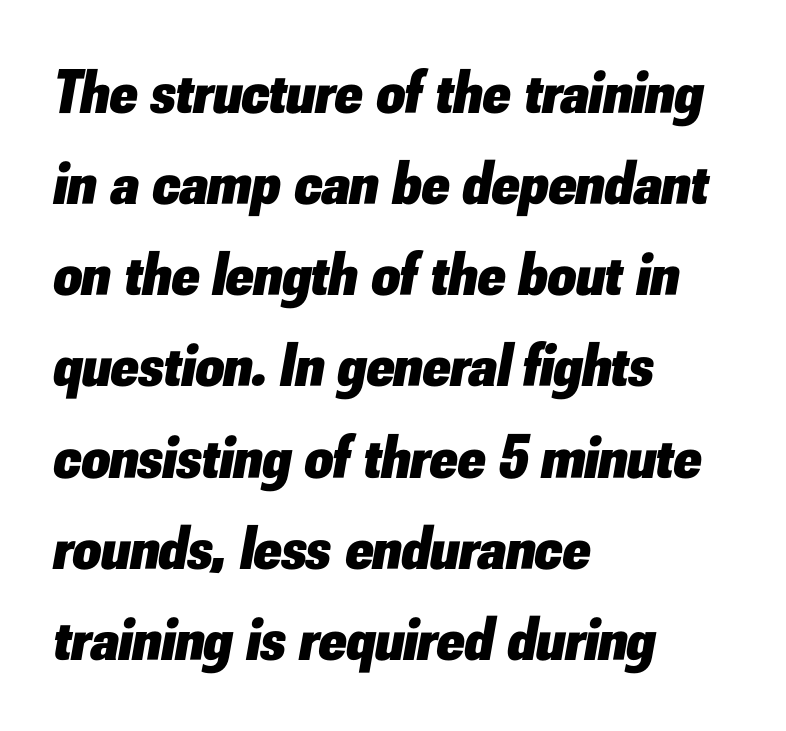
{"italic": "yes", "lean": "right", "slant_degrees": 10, "bold": "yes", "weight": "heavy", "width": "normal", "stroke_contrast": "low", "x_height": "small", "monospaced": "no", "underline": "no", "align": "left", "line_spacing": "normal", "line_spacing_ratio": 1.47, "letter_spacing": "normal", "letter_spacing_em": 0.0, "glyph_px": 62}
